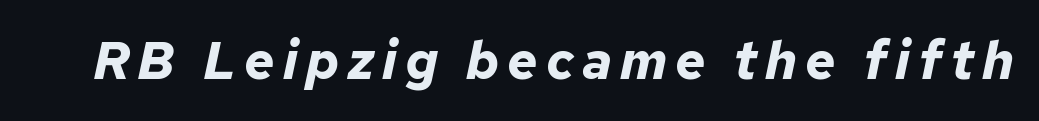
{"italic": "yes", "lean": "right", "slant_degrees": 12, "bold": "yes", "weight": "bold", "width": "normal", "stroke_contrast": "low", "x_height": "medium", "monospaced": "no", "underline": "no", "glyph_px": 53}
